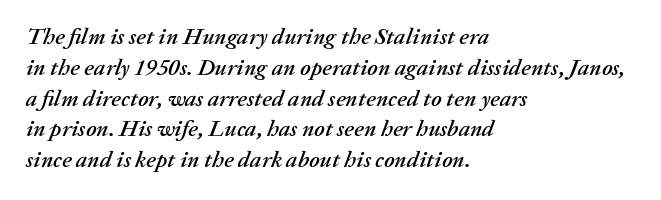
The image shows 23 px text type, italic (leaning right); set left-aligned, normal line spacing (1.34x), normal letter spacing, not underlined.
